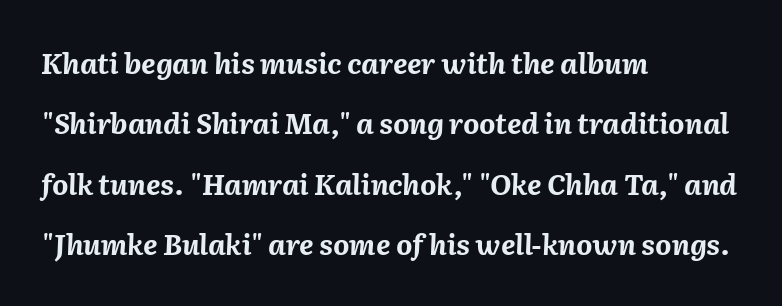
The image shows 28 px bold type, italic (leaning right); set left-aligned, loose line spacing (2.16x), normal letter spacing, not underlined; medium stroke contrast and a medium x-height.
